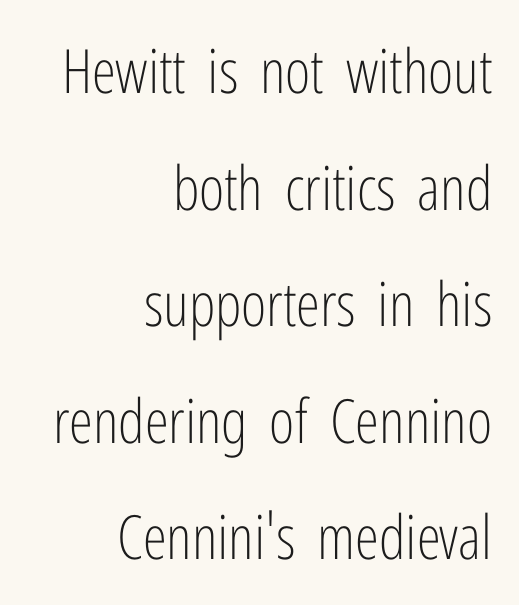
{"serif": "no", "italic": "no", "bold": "no", "weight": "light", "width": "condensed", "stroke_contrast": "low", "x_height": "medium", "monospaced": "no", "underline": "no", "align": "right", "line_spacing": "loose", "line_spacing_ratio": 1.91, "letter_spacing": "normal", "letter_spacing_em": 0.0, "glyph_px": 61}
